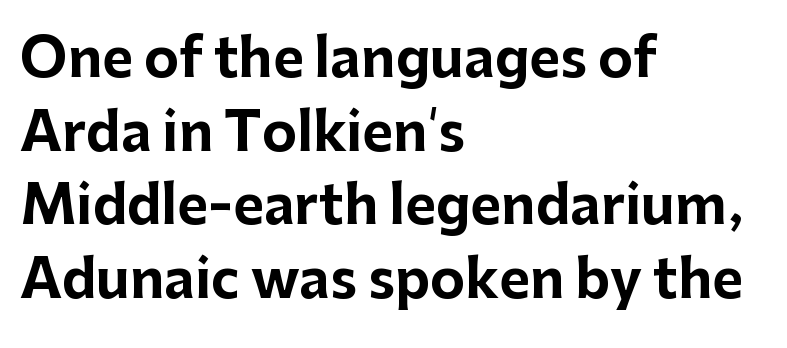
Think of a printed novel: that variable character pitch is what you see here. The letters stand upright; this is a roman face. Font category for this specimen: sans-serif. Notice how thick the strokes are: this is what a full bold looks like.
